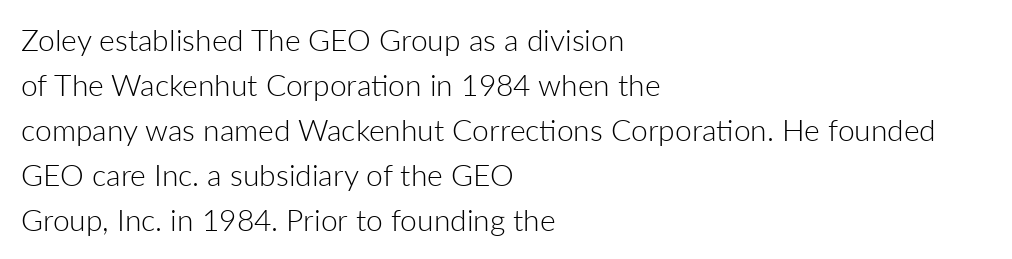
The image shows 30 px light sans-serif type, upright; set left-aligned, normal line spacing (1.5x), normal letter spacing, not underlined; low stroke contrast and a medium x-height.
